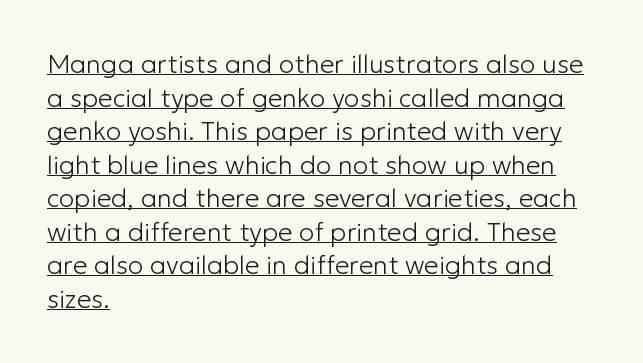
{"italic": "no", "bold": "no", "underline": "yes", "align": "left", "line_spacing": "normal", "line_spacing_ratio": 1.29, "letter_spacing": "normal", "letter_spacing_em": 0.0, "glyph_px": 26}
